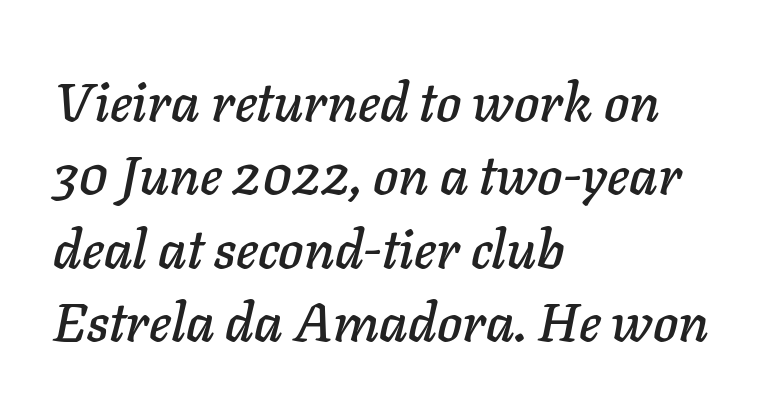
Q: Is the text italic (slanted)? A: Yes, it leans right by about 11 degrees.
Q: Is the text underlined? A: No.
Q: How is the paragraph aligned? A: Left-aligned.
Q: Is the spacing between letters normal or unusually wide? A: Normal.
Q: Is the spacing between lines tight, normal or loose? A: Normal.
Q: Width (condensed, normal, or wide)? A: Normal.
Q: Stroke contrast? A: Low.
Q: x-height? A: Medium.
Q: Monospaced? A: No.
